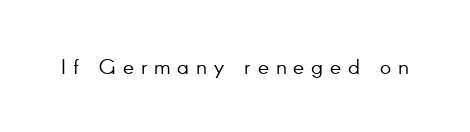
Stem width sits at or under what a default text font uses. The letterforms stand isolated, each surrounded by extra space. Characters remain perfectly vertical along every line. Type without underlining.
